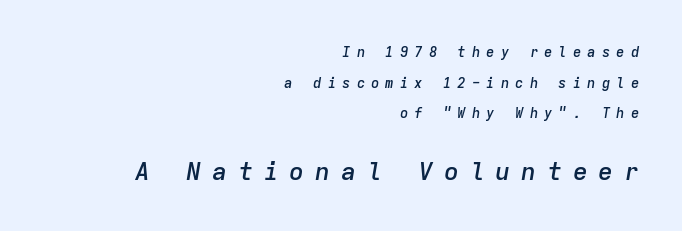
Q: Is the text bold? A: Semi-bold.
Q: Is the text italic (slanted)? A: Yes, it leans right by about 9 degrees.
Q: Is the text underlined? A: No.
Q: How is the paragraph aligned? A: Right-aligned.
Q: Is the spacing between letters normal or unusually wide? A: Unusually wide.
Q: Is the spacing between lines tight, normal or loose? A: Loose.
Q: Which block of text is set in a larger size, the first (top) or the second (bottom)? A: The second (bottom) one.
